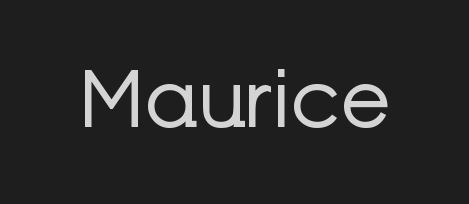
Q: Is the text bold? A: No.
Q: Is the text italic (slanted)? A: No, it is upright.
Q: Is the typeface a serif or a sans-serif typeface? A: Sans-serif.
Q: Is the text underlined? A: No.
Q: Is the spacing between letters normal or unusually wide? A: Normal.
Q: Width (condensed, normal, or wide)? A: Normal.
Q: Stroke contrast? A: Low.
Q: x-height? A: Medium.
Q: Monospaced? A: No.
